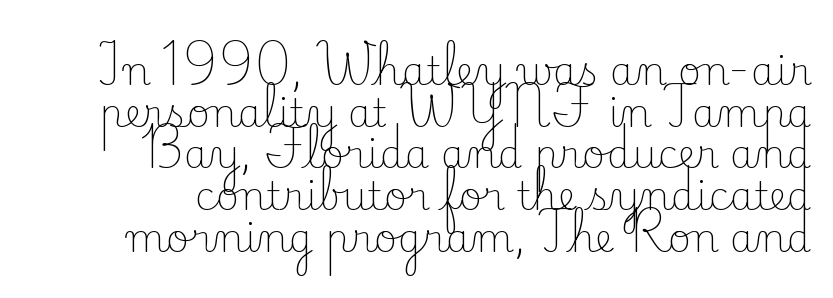
The image shows 39 px light serif type, upright; set tight line spacing (1.07x), normal letter spacing, not underlined; low stroke contrast and a small x-height.
